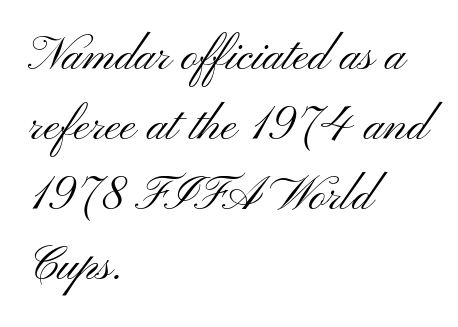
{"serif": "no", "bold": "no", "weight": "light", "width": "wide", "stroke_contrast": "medium", "x_height": "small", "monospaced": "no", "underline": "no", "align": "left", "line_spacing": "normal", "line_spacing_ratio": 1.49, "letter_spacing": "normal", "letter_spacing_em": 0.0, "glyph_px": 47}
